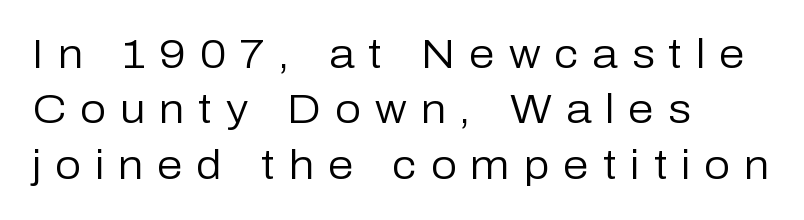
Q: Is the text bold? A: No.
Q: Is the text italic (slanted)? A: No, it is upright.
Q: Is the typeface a serif or a sans-serif typeface? A: Sans-serif.
Q: Is the text underlined? A: No.
Q: How is the paragraph aligned? A: Left-aligned.
Q: Is the spacing between letters normal or unusually wide? A: Unusually wide.
Q: Is the spacing between lines tight, normal or loose? A: Normal.
Q: Width (condensed, normal, or wide)? A: Normal.
Q: Stroke contrast? A: Low.
Q: x-height? A: Medium.
Q: Monospaced? A: No.
